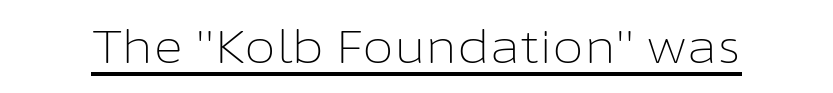
{"serif": "no", "italic": "no", "bold": "no", "weight": "light", "width": "normal", "stroke_contrast": "low", "x_height": "medium", "monospaced": "no", "underline": "yes", "letter_spacing": "normal", "letter_spacing_em": 0.0, "glyph_px": 46}
